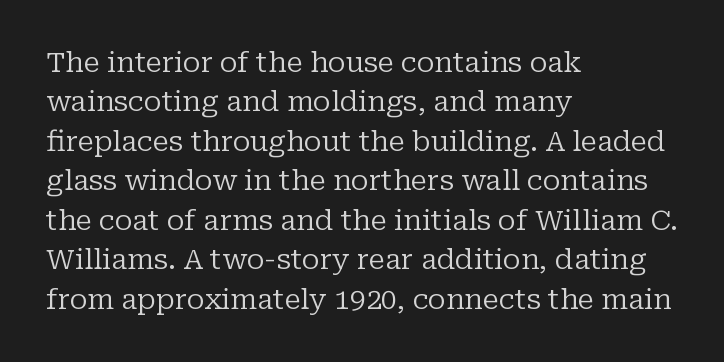
The image shows 28 px regular-weight serif type, upright; set left-aligned, normal line spacing (1.41x), normal letter spacing, not underlined; low stroke contrast and a medium x-height.
